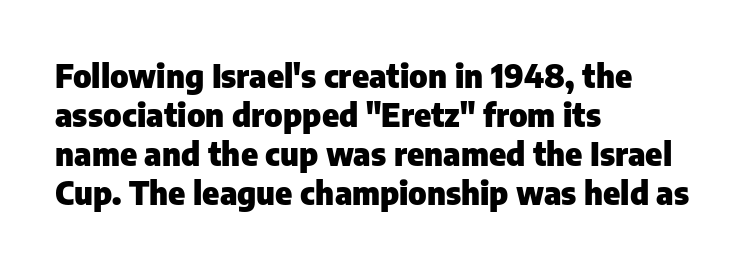
Here the designer chose a conventional face with non-uniform glyph widths. Tall strokes in this sample are plumb rather than angled. Underline: absent. Each letter's strokes conclude bluntly, with no projecting serifs. The horizontal fit of the characters is conventional and even. Set as a true bold cut, around the 700 mark.
